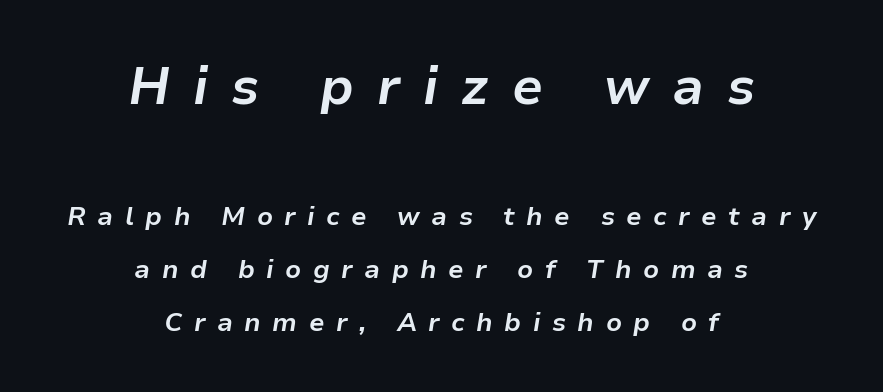
The image shows 52 px bold type, italic (leaning right); set centered, loose line spacing (2.03x), unusually wide letter spacing (+0.44 em), not underlined; the first (top) block is 2.0x larger; low stroke contrast and a medium x-height.
